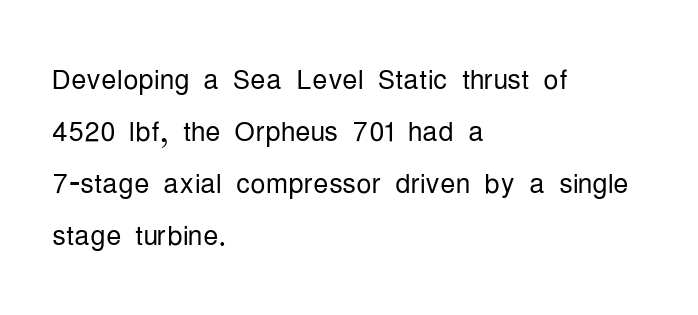
Is the type heavy? It reads as light-to-regular instead. These lines are rendered in a variable-pitch font. To sum up the face: it is a sans, with no serifs. Every row of glyphs begins at an identical x-position on the left.
